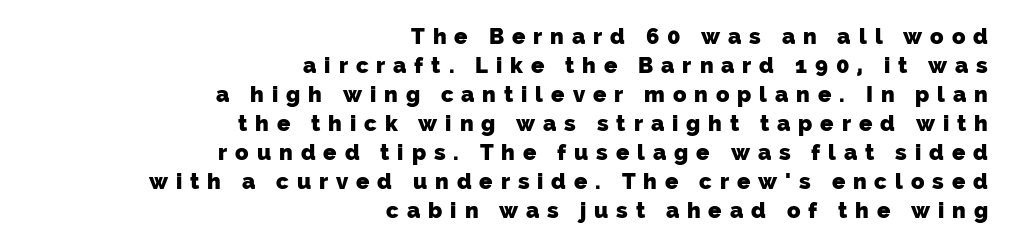
What weight is shown? A full bold with thick strokes. Tracking value appears strongly positive — letters spread wide. The leading is moderate, giving the passage an even texture. Any mark beneath the type? The region is blank. Leftover space on each line is placed entirely before the opening word.
